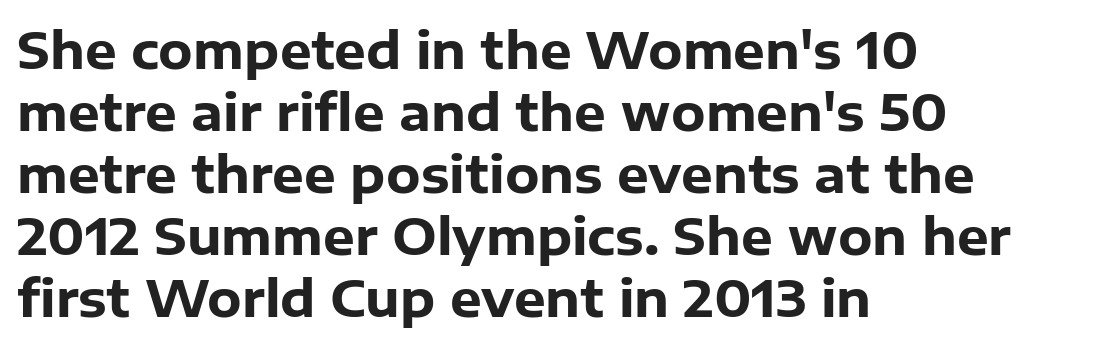
These words are printed bold, with thick strokes throughout. A typesetter would call this proportional, since set widths differ per character. Bare-footed words on every line. The rendering shows plain stroke endings on the letterforms — a sans-serif design.
